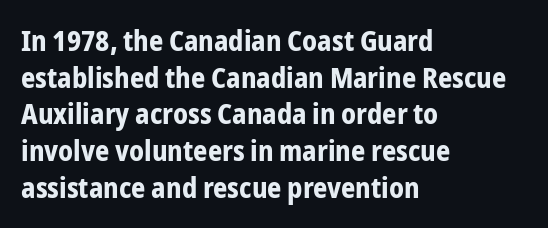
{"serif": "no", "italic": "no", "bold": "yes", "weight": "bold", "width": "condensed", "stroke_contrast": "low", "x_height": "medium", "monospaced": "no", "underline": "no", "align": "left", "line_spacing": "normal", "line_spacing_ratio": 1.31, "letter_spacing": "normal", "letter_spacing_em": 0.0, "glyph_px": 28}
